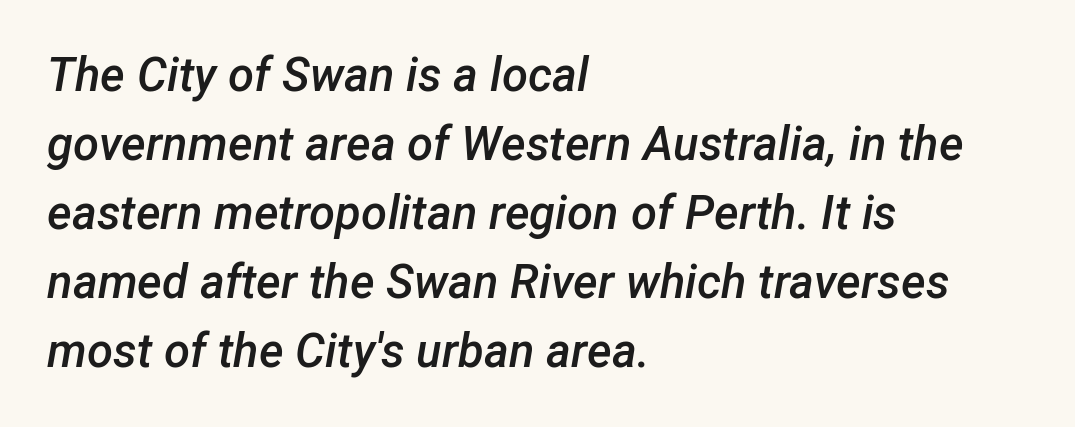
{"italic": "yes", "lean": "right", "slant_degrees": 12, "bold": "semi", "weight": "semibold", "width": "normal", "stroke_contrast": "low", "x_height": "medium", "monospaced": "no", "underline": "no", "align": "left", "line_spacing": "normal", "line_spacing_ratio": 1.47, "letter_spacing": "normal", "letter_spacing_em": 0.0, "glyph_px": 47}
